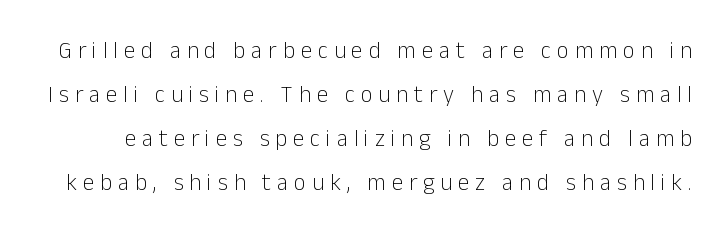
{"italic": "no", "bold": "no", "underline": "no", "line_spacing": "loose", "line_spacing_ratio": 1.91, "letter_spacing": "wide", "letter_spacing_em": 0.26, "glyph_px": 23}
